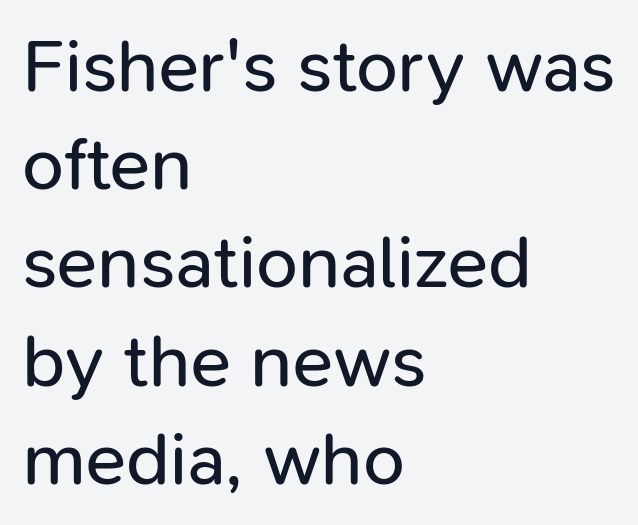
Q: Is the text bold? A: No.
Q: Is the text italic (slanted)? A: No, it is upright.
Q: Is the typeface a serif or a sans-serif typeface? A: Sans-serif.
Q: Is the text underlined? A: No.
Q: How is the paragraph aligned? A: Left-aligned.
Q: Is the spacing between letters normal or unusually wide? A: Normal.
Q: Is the spacing between lines tight, normal or loose? A: Normal.
Q: Width (condensed, normal, or wide)? A: Normal.
Q: Stroke contrast? A: Low.
Q: x-height? A: Medium.
Q: Monospaced? A: No.
